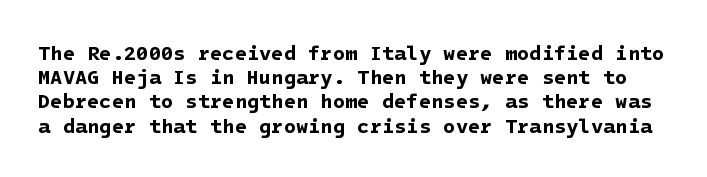
Q: Is the text bold? A: Yes.
Q: Is the text underlined? A: No.
Q: Is the spacing between letters normal or unusually wide? A: Normal.
